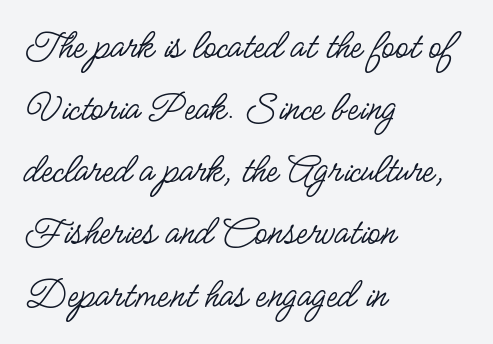
Q: Is the text bold? A: No.
Q: Is the text italic (slanted)? A: Yes.
Q: Is the typeface a serif or a sans-serif typeface? A: Sans-serif.
Q: Is the text underlined? A: No.
Q: How is the paragraph aligned? A: Left-aligned.
Q: Is the spacing between letters normal or unusually wide? A: Normal.
Q: Is the spacing between lines tight, normal or loose? A: Normal.
Q: Width (condensed, normal, or wide)? A: Condensed.
Q: Stroke contrast? A: Low.
Q: x-height? A: Small.
Q: Monospaced? A: No.
